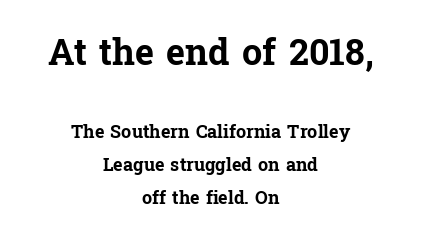
{"serif": "yes", "italic": "no", "bold": "yes", "weight": "bold", "width": "normal", "stroke_contrast": "low", "x_height": "medium", "monospaced": "no", "underline": "no", "align": "center", "line_spacing_ratio": 1.84, "letter_spacing": "normal", "letter_spacing_em": 0.0, "larger_block": "first", "size_ratio": 2.0, "glyph_px": 36}
